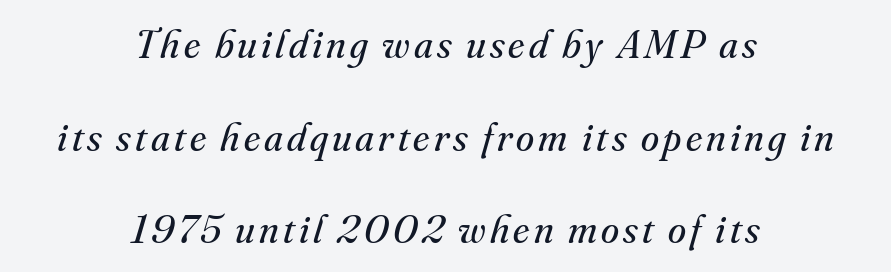
The image shows 41 px regular-weight serif type, italic (leaning right); set centered, loose line spacing (2.26x), not underlined; medium stroke contrast and a small x-height.
